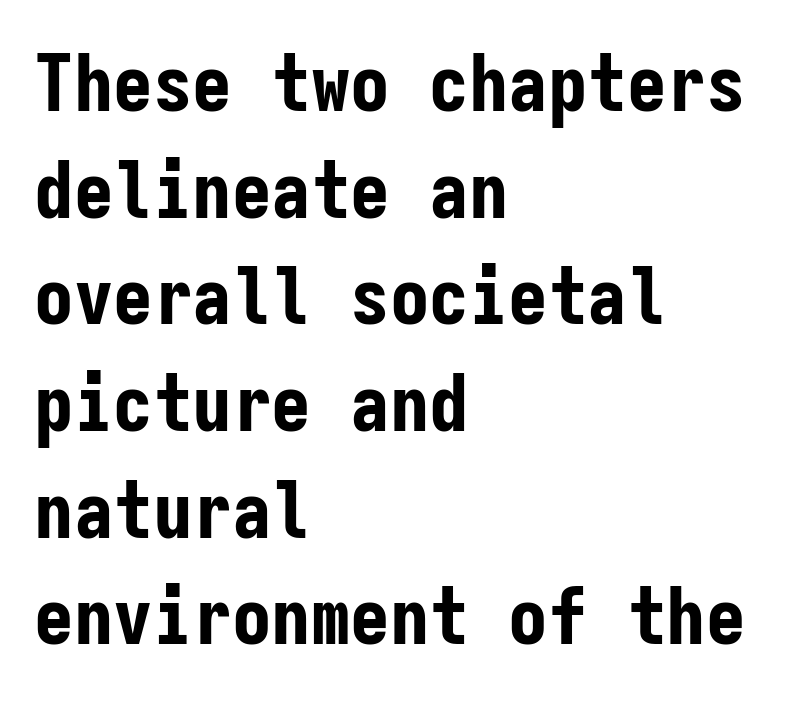
Ordinary non-slanted type is in use. No word sits above an underline. These lines stack with their left ends in a neat column. What stands out about the letter spacing? Nothing — it is the standard amount. Notice how thick the strokes are: this is what a full bold looks like.
